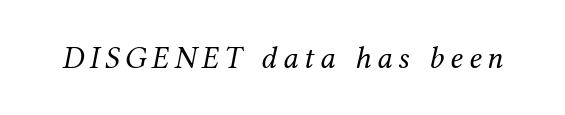
The characters are drawn with everyday or finer stroke widths. Here the designer chose a conventional face with non-uniform glyph widths. In terms of letterform style, serifs are clearly present. A typesetter would mark this as italic.
